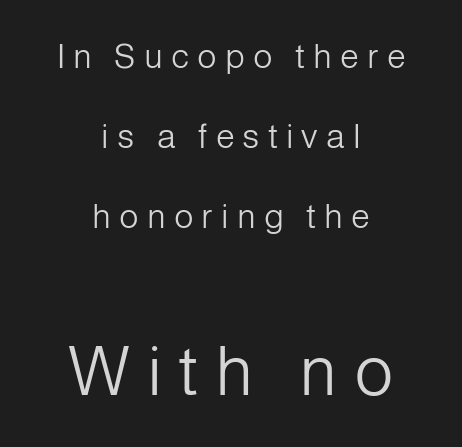
{"serif": "no", "italic": "no", "bold": "no", "weight": "light", "width": "normal", "stroke_contrast": "low", "x_height": "medium", "monospaced": "no", "underline": "no", "align": "center", "line_spacing": "loose", "line_spacing_ratio": 2.35, "letter_spacing": "wide", "letter_spacing_em": 0.24, "larger_block": "second", "size_ratio": 2.03, "glyph_px": 69}
